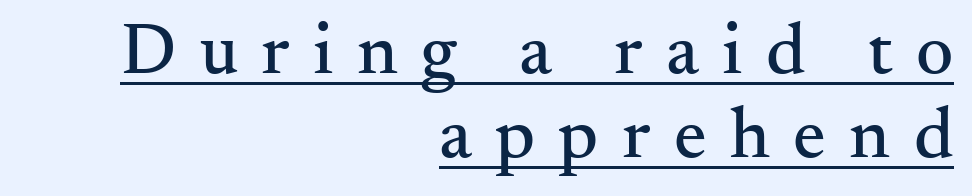
The image shows 73 px serif type, upright; set right-aligned, tight line spacing (1.15x), unusually wide letter spacing (+0.32 em), underlined; medium stroke contrast and a small x-height.
